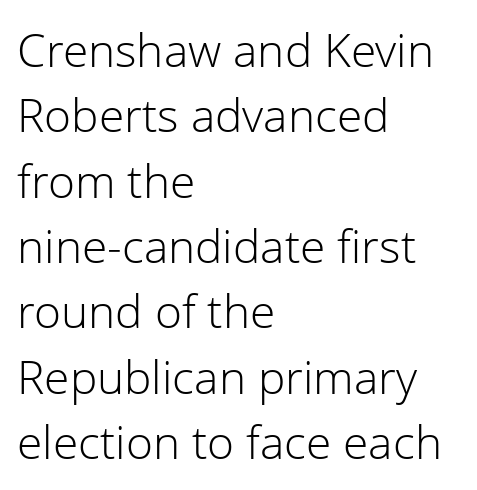
Q: Is the text bold? A: No.
Q: Is the text italic (slanted)? A: No, it is upright.
Q: Is the typeface a serif or a sans-serif typeface? A: Sans-serif.
Q: Is the text underlined? A: No.
Q: How is the paragraph aligned? A: Left-aligned.
Q: Is the spacing between letters normal or unusually wide? A: Normal.
Q: Is the spacing between lines tight, normal or loose? A: Normal.
Q: Width (condensed, normal, or wide)? A: Normal.
Q: Stroke contrast? A: Low.
Q: x-height? A: Medium.
Q: Monospaced? A: No.
